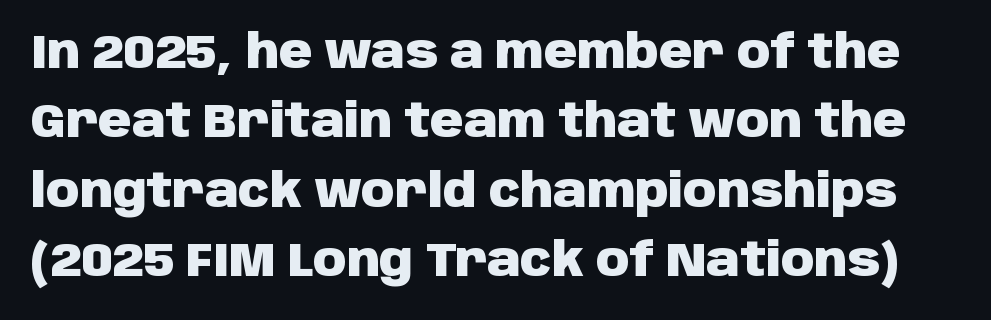
{"serif": "no", "italic": "no", "bold": "yes", "weight": "heavy", "width": "normal", "stroke_contrast": "low", "x_height": "large", "monospaced": "no", "underline": "no", "line_spacing": "normal", "line_spacing_ratio": 1.51, "letter_spacing": "normal", "letter_spacing_em": 0.0, "glyph_px": 46}
